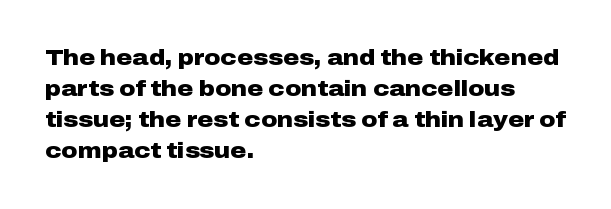
Q: Is the text bold? A: Yes.
Q: Is the text italic (slanted)? A: No, it is upright.
Q: Is the text underlined? A: No.
Q: How is the paragraph aligned? A: Left-aligned.
Q: Is the spacing between letters normal or unusually wide? A: Normal.
Q: Is the spacing between lines tight, normal or loose? A: Normal.
